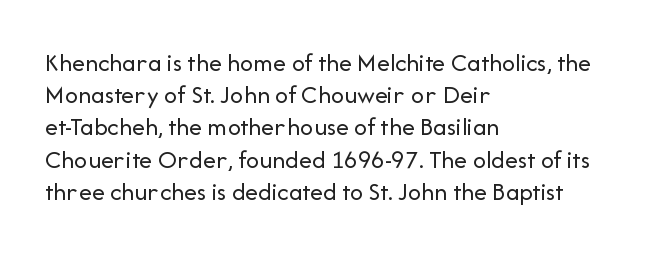
The image shows 26 px text type, upright; set left-aligned, line spacing 1.24x, normal letter spacing, not underlined.
